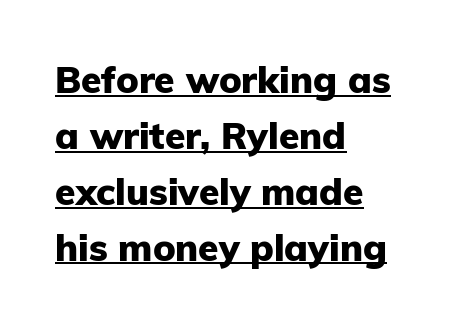
The image shows 37 px heavy sans-serif type, upright; set left-aligned, normal line spacing (1.51x), normal letter spacing, underlined; low stroke contrast and a medium x-height.
